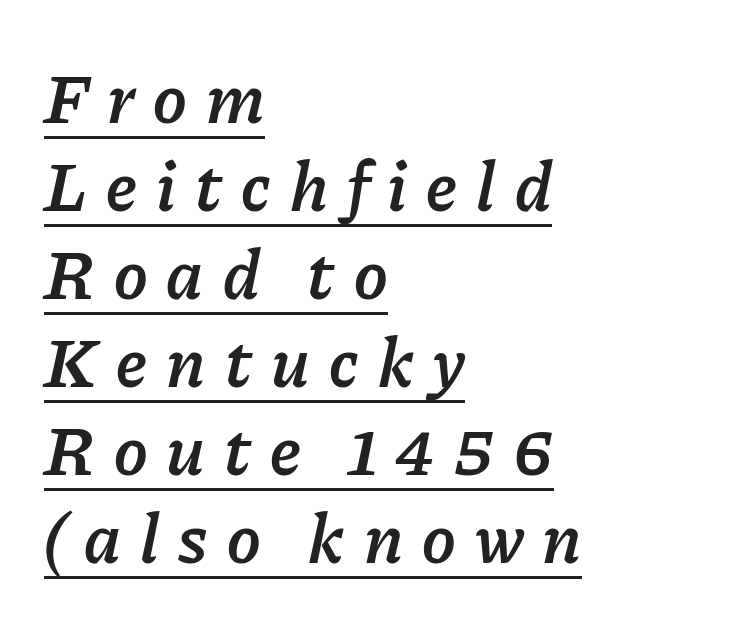
The typography opts for an oblique posture over an upright one. Looks like regular typesetting: each glyph gets only the width it needs. Emphasis is given by a line drawn under the lettering. The rag falls on the right side of this text block. Between one letter and the next there's a generous, obvious gap. A somewhat darkened texture: the type is semibold rather than bold.
